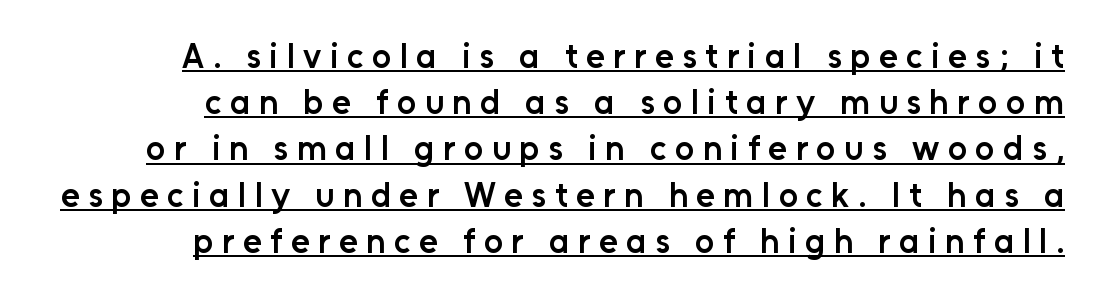
The image shows 34 px semibold sans-serif type, upright; set right-aligned, normal line spacing (1.36x), unusually wide letter spacing (+0.25 em), underlined; low stroke contrast and a medium x-height.
